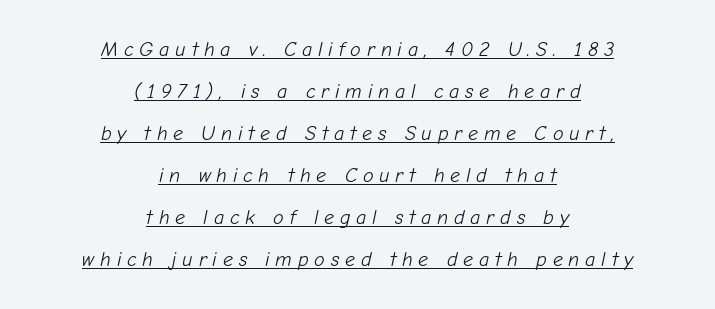
Has an underline been added? It has. Designer's note — italics engaged. Reading down the column, the eye jumps a long way to each next line. Heft: none added — not bold. Compared with a flush-left layout, this one balances lines on the center instead. Tracking value appears strongly positive — letters spread wide.
